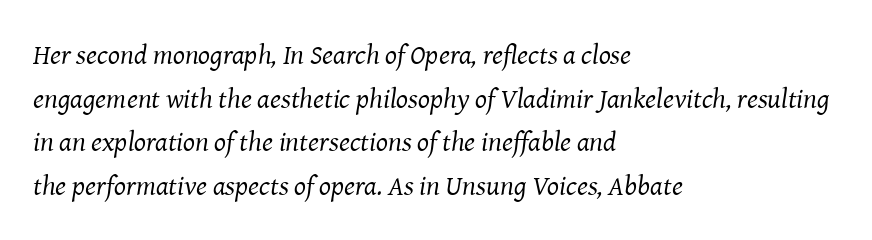
Q: Is the text bold? A: No.
Q: Is the text italic (slanted)? A: Yes, it leans right by about 8 degrees.
Q: Is the typeface a serif or a sans-serif typeface? A: Serif.
Q: Is the text underlined? A: No.
Q: How is the paragraph aligned? A: Left-aligned.
Q: Is the spacing between letters normal or unusually wide? A: Normal.
Q: Is the spacing between lines tight, normal or loose? A: Normal.
Q: Width (condensed, normal, or wide)? A: Normal.
Q: Stroke contrast? A: Medium.
Q: x-height? A: Medium.
Q: Monospaced? A: No.
